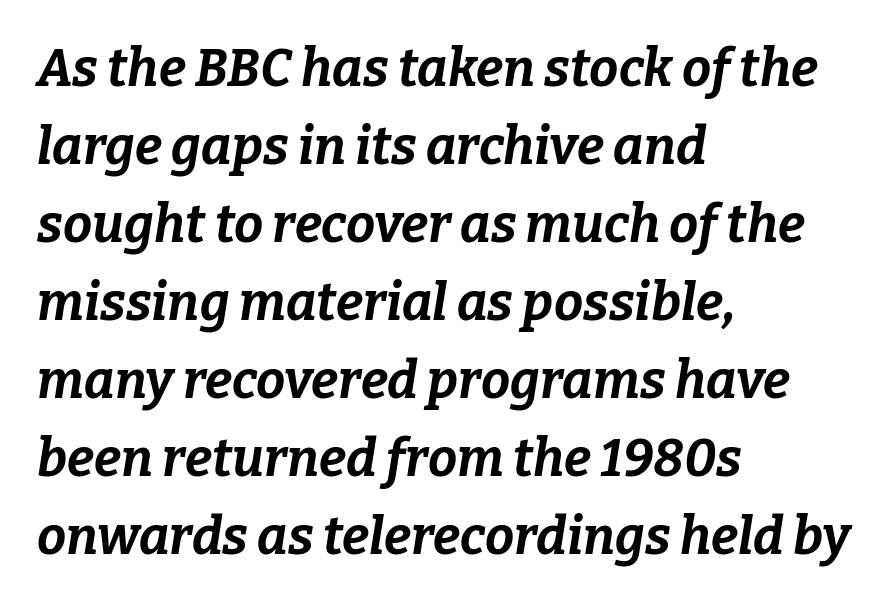
The image shows 52 px bold type, italic (leaning right); set left-aligned, normal line spacing (1.5x), normal letter spacing, not underlined; low stroke contrast and a medium x-height.
